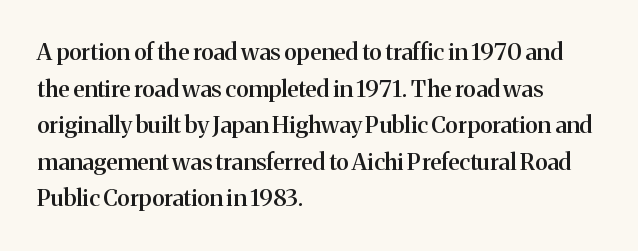
Q: Is the text bold? A: Semi-bold.
Q: Is the text italic (slanted)? A: No, it is upright.
Q: Is the text underlined? A: No.
Q: How is the paragraph aligned? A: Left-aligned.
Q: Is the spacing between letters normal or unusually wide? A: Normal.
Q: Is the spacing between lines tight, normal or loose? A: Normal.
